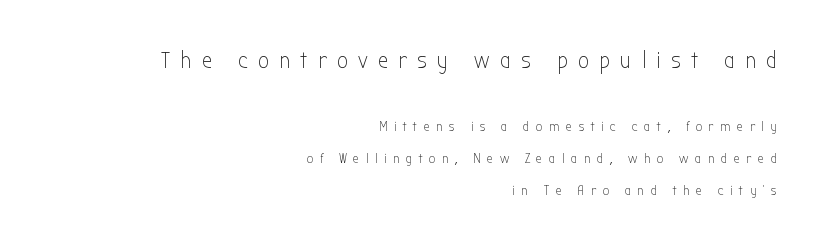
The image shows 23 px text type, upright; set right-aligned, loose line spacing (2.29x), unusually wide letter spacing (+0.46 em), not underlined; the first (top) block is 1.64x larger.
